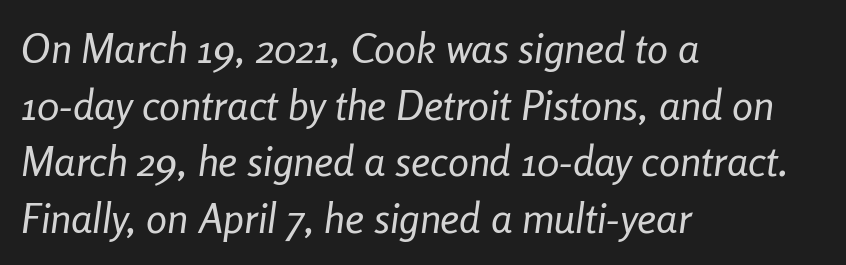
Q: Is the text bold? A: No.
Q: Is the text italic (slanted)? A: Yes, it leans right by about 8 degrees.
Q: Is the text underlined? A: No.
Q: How is the paragraph aligned? A: Left-aligned.
Q: Is the spacing between letters normal or unusually wide? A: Normal.
Q: Is the spacing between lines tight, normal or loose? A: Normal.
Q: Width (condensed, normal, or wide)? A: Condensed.
Q: Stroke contrast? A: Low.
Q: x-height? A: Medium.
Q: Monospaced? A: No.
